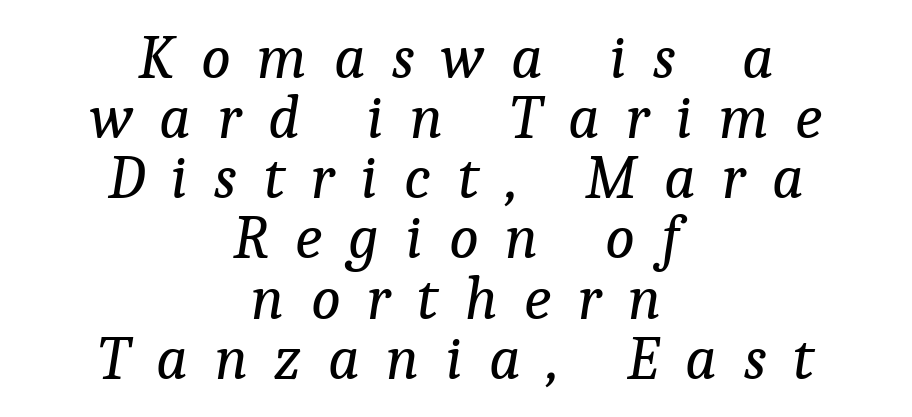
Q: Is the text bold? A: No.
Q: Is the text italic (slanted)? A: Yes, it leans right by about 9 degrees.
Q: Is the typeface a serif or a sans-serif typeface? A: Serif.
Q: Is the text underlined? A: No.
Q: How is the paragraph aligned? A: Centered.
Q: Is the spacing between letters normal or unusually wide? A: Unusually wide.
Q: Is the spacing between lines tight, normal or loose? A: Tight.
Q: Width (condensed, normal, or wide)? A: Normal.
Q: Stroke contrast? A: Low.
Q: x-height? A: Medium.
Q: Monospaced? A: No.
